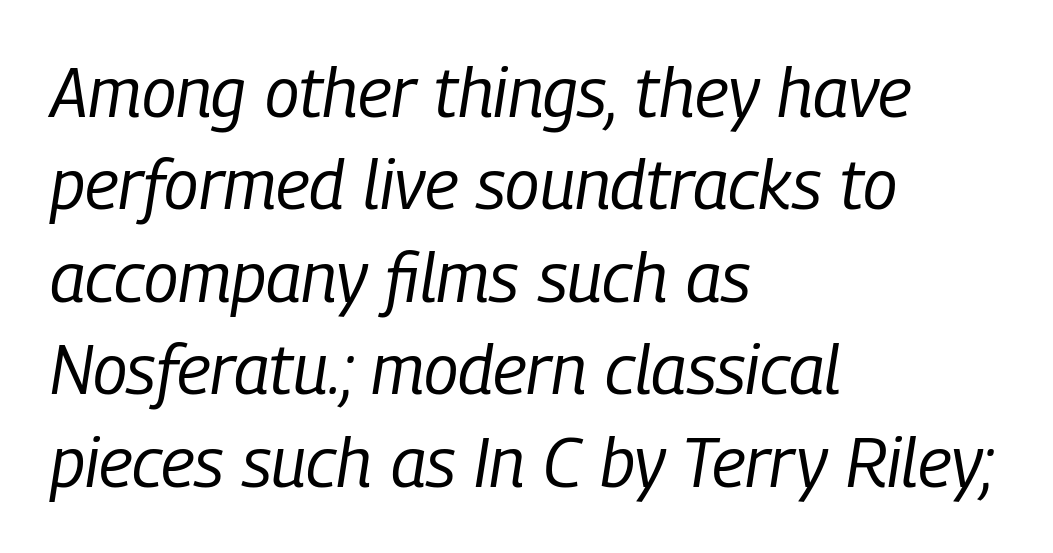
Q: Is the text bold? A: No.
Q: Is the text italic (slanted)? A: Yes, it leans right by about 9 degrees.
Q: Is the text underlined? A: No.
Q: How is the paragraph aligned? A: Left-aligned.
Q: Is the spacing between letters normal or unusually wide? A: Normal.
Q: Is the spacing between lines tight, normal or loose? A: Normal.
Q: Width (condensed, normal, or wide)? A: Condensed.
Q: Stroke contrast? A: Low.
Q: x-height? A: Medium.
Q: Monospaced? A: No.
